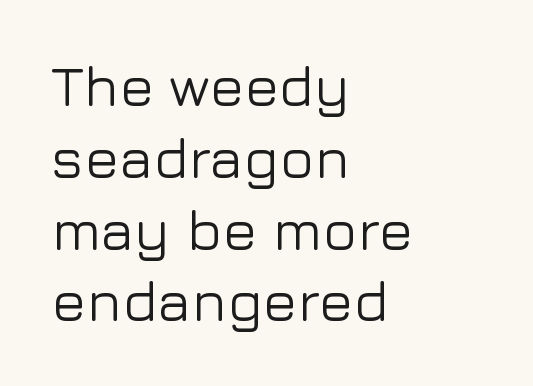
Q: Is the text italic (slanted)? A: No, it is upright.
Q: Is the typeface a serif or a sans-serif typeface? A: Sans-serif.
Q: Is the text underlined? A: No.
Q: How is the paragraph aligned? A: Left-aligned.
Q: Is the spacing between letters normal or unusually wide? A: Normal.
Q: Is the spacing between lines tight, normal or loose? A: Normal.
Q: Width (condensed, normal, or wide)? A: Normal.
Q: Stroke contrast? A: Low.
Q: x-height? A: Medium.
Q: Monospaced? A: No.
